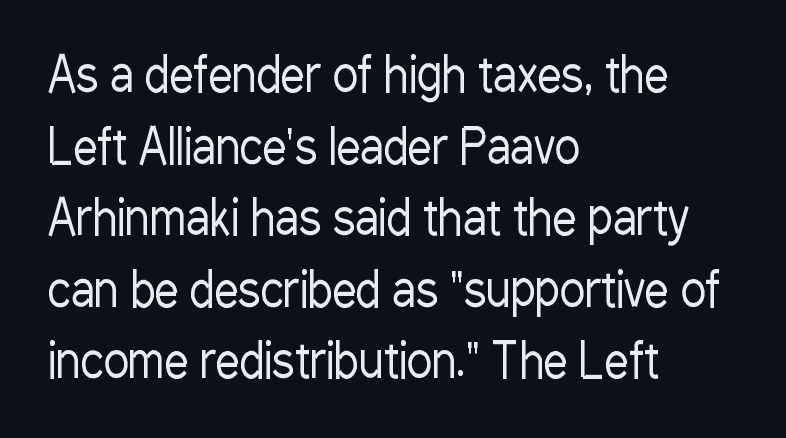
Serif or sans? Sans — the stroke terminals are bare. The rendering uses natural spacing where letterforms have individual widths. Compared with a centered layout, this one pins lines to the left instead. The weight would be labelled regular, book, light, or lighter still.
